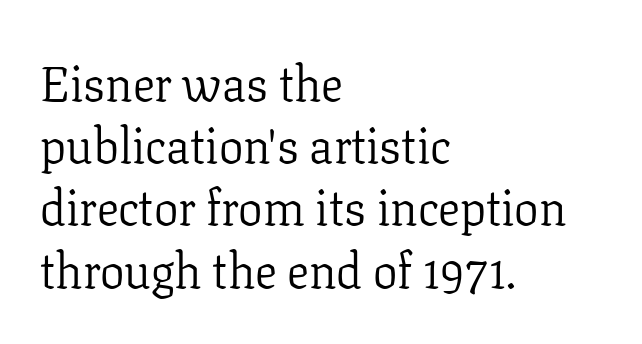
Q: Is the text bold? A: No.
Q: Is the text italic (slanted)? A: No, it is upright.
Q: Is the typeface a serif or a sans-serif typeface? A: Serif.
Q: Is the text underlined? A: No.
Q: How is the paragraph aligned? A: Left-aligned.
Q: Is the spacing between letters normal or unusually wide? A: Normal.
Q: Is the spacing between lines tight, normal or loose? A: Normal.
Q: Width (condensed, normal, or wide)? A: Normal.
Q: Stroke contrast? A: Low.
Q: x-height? A: Medium.
Q: Monospaced? A: No.
